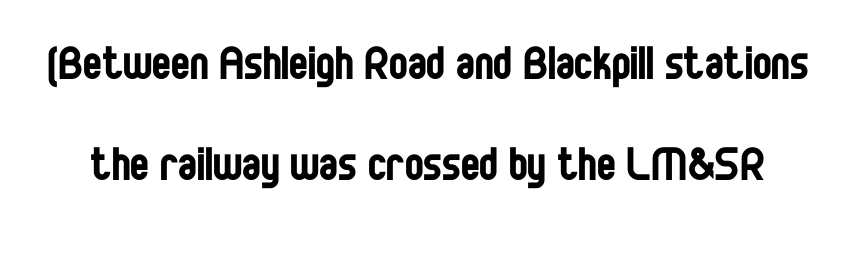
The image shows 56 px regular-weight, condensed sans-serif type, upright; set line spacing 1.8x, normal letter spacing, not underlined; low stroke contrast and a large x-height.
